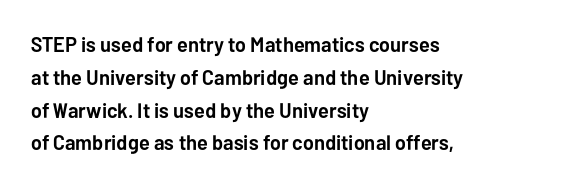
{"italic": "no", "bold": "yes", "underline": "no", "align": "left", "line_spacing": "normal", "line_spacing_ratio": 1.56, "letter_spacing": "normal", "letter_spacing_em": 0.0, "glyph_px": 21}
